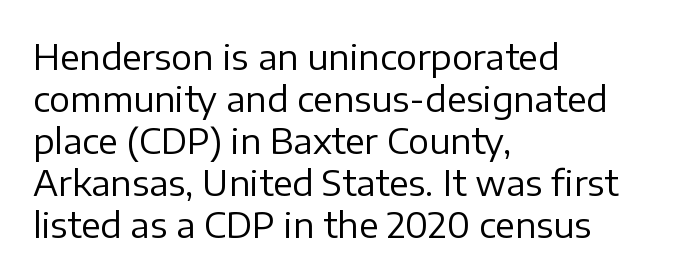
The image shows 35 px regular-weight sans-serif type, upright; set left-aligned, line spacing 1.2x, normal letter spacing, not underlined; low stroke contrast and a medium x-height.
